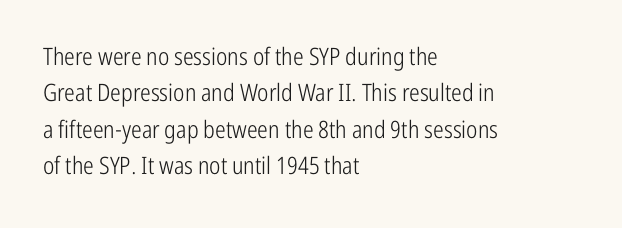
The foot of each line stays bare and open. These lines stack with their left ends in a neat column. Italic: no, the glyphs are upright roman. These lines sit exactly where default settings would place them.
